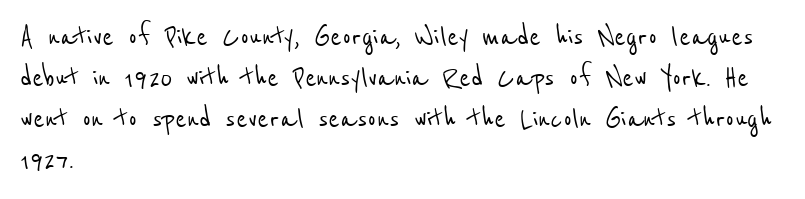
Q: Is the typeface a serif or a sans-serif typeface? A: Sans-serif.
Q: Is the text underlined? A: No.
Q: How is the paragraph aligned? A: Left-aligned.
Q: Is the spacing between letters normal or unusually wide? A: Normal.
Q: Width (condensed, normal, or wide)? A: Condensed.
Q: Stroke contrast? A: Low.
Q: x-height? A: Medium.
Q: Monospaced? A: No.
